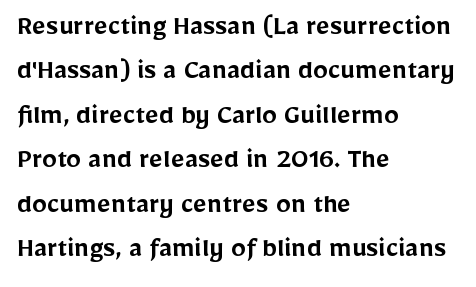
Q: Is the text bold? A: Semi-bold.
Q: Is the text italic (slanted)? A: No, it is upright.
Q: Is the typeface a serif or a sans-serif typeface? A: Sans-serif.
Q: Is the text underlined? A: No.
Q: How is the paragraph aligned? A: Left-aligned.
Q: Is the spacing between letters normal or unusually wide? A: Normal.
Q: Is the spacing between lines tight, normal or loose? A: Normal.
Q: Width (condensed, normal, or wide)? A: Normal.
Q: Stroke contrast? A: Low.
Q: x-height? A: Medium.
Q: Monospaced? A: No.
